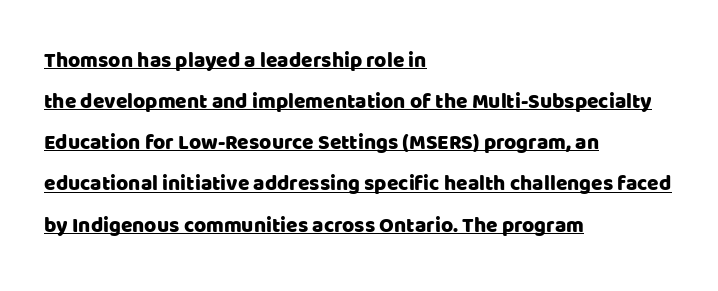
Q: Is the text italic (slanted)? A: No, it is upright.
Q: Is the text underlined? A: Yes.
Q: How is the paragraph aligned? A: Left-aligned.
Q: Is the spacing between letters normal or unusually wide? A: Normal.
Q: Is the spacing between lines tight, normal or loose? A: Loose.
